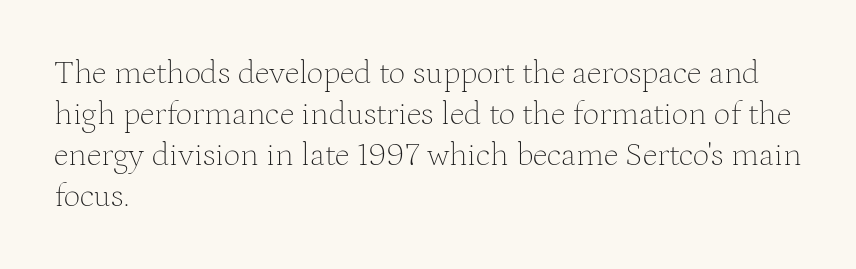
Descender tails drop into unmarked territory. Weight: regular or lighter. I'd call this a serif setting — the letters wear small feet. Horizontal alignment here is leftward, the default for most running prose.
